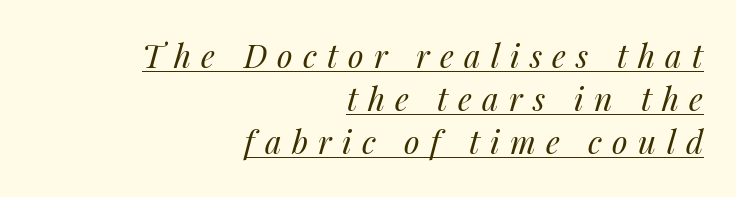
The rag falls on the left side of this text block. You can see a thin bar hugging the bottom of the glyphs. Letters have the restrained weight of plain body copy at most. These lines sit exactly where default settings would place them.
